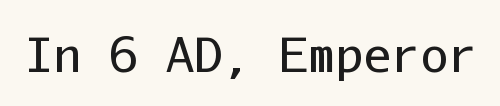
Q: Is the text bold? A: No.
Q: Is the text italic (slanted)? A: No, it is upright.
Q: Is the typeface a serif or a sans-serif typeface? A: Sans-serif.
Q: Is the text underlined? A: No.
Q: Is the spacing between letters normal or unusually wide? A: Normal.
Q: Width (condensed, normal, or wide)? A: Normal.
Q: Stroke contrast? A: Low.
Q: x-height? A: Medium.
Q: Monospaced? A: Yes.
